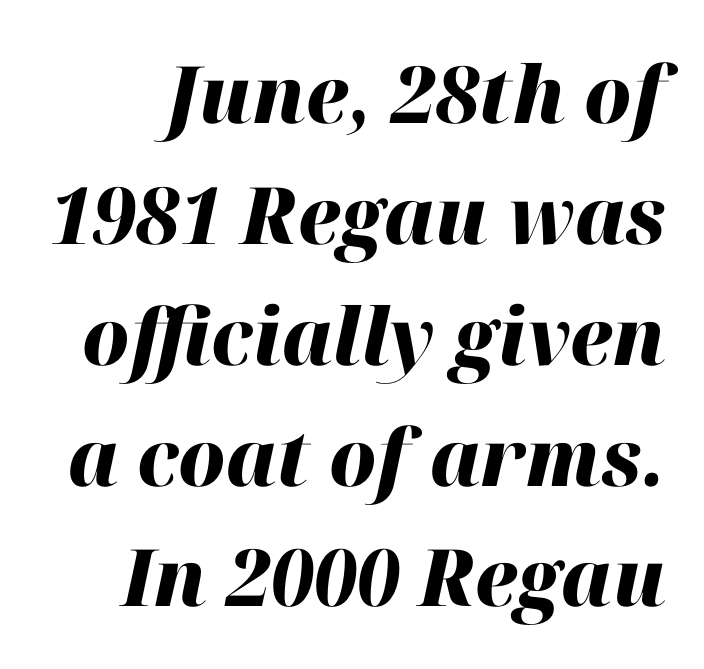
The sample has been set heavy, in full bold. Tall strokes in this sample are angled rather than plumb. A typesetter would call this proportional, since set widths differ per character. Tracking value appears to be zero — textbook default spacing.
